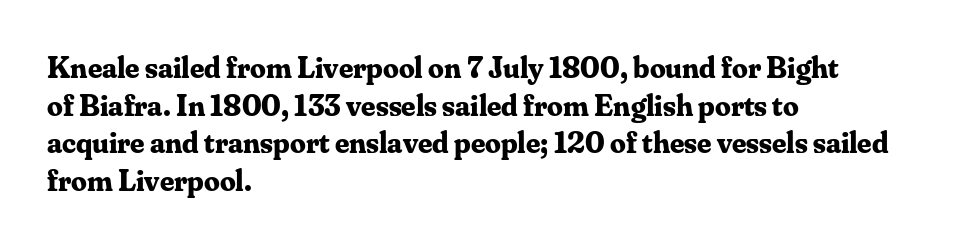
{"serif": "yes", "italic": "no", "bold": "yes", "weight": "bold", "width": "normal", "stroke_contrast": "medium", "x_height": "small", "monospaced": "no", "underline": "no", "align": "left", "line_spacing_ratio": 1.21, "letter_spacing": "normal", "letter_spacing_em": 0.0, "glyph_px": 31}
